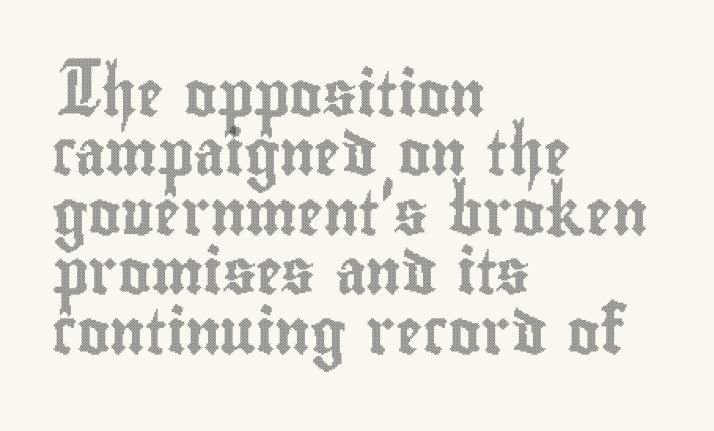
The image shows 44 px condensed type, upright; set left-aligned, normal line spacing (1.35x), normal letter spacing, not underlined; a small x-height.
